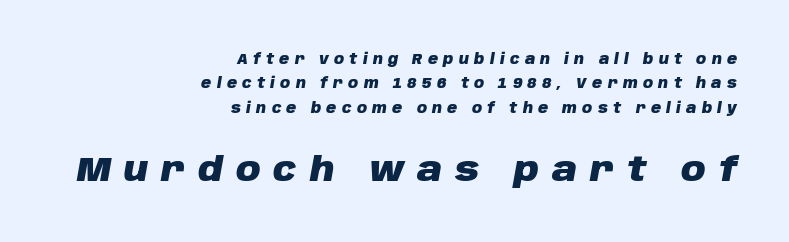
{"italic": "yes", "lean": "right", "slant_degrees": 10, "bold": "yes", "weight": "heavy", "width": "normal", "stroke_contrast": "low", "x_height": "large", "monospaced": "no", "underline": "no", "align": "right", "line_spacing_ratio": 1.75, "letter_spacing": "wide", "letter_spacing_em": 0.38, "larger_block": "second", "size_ratio": 2.43, "glyph_px": 34}
